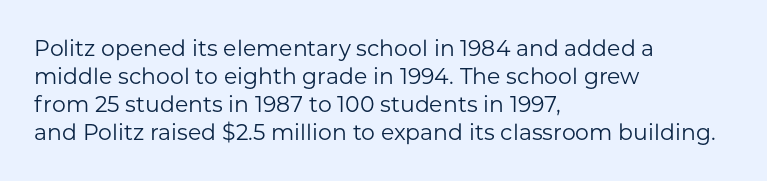
The image shows 22 px text type, upright; set left-aligned, normal line spacing (1.28x), normal letter spacing, not underlined.
